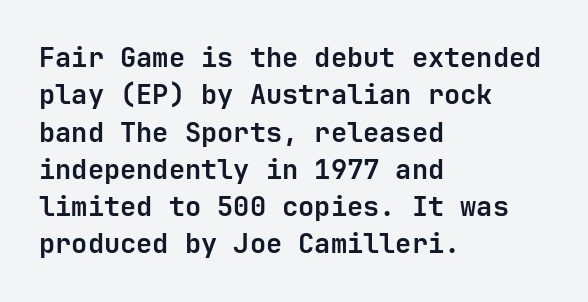
It's the straight-up-and-down kind of type. The lines are quadded left. Letter spacing: default. Rule under the text: the space is simply empty. The space between consecutive lines is moderate. Notice how thick the strokes are: this is what a full bold looks like.
